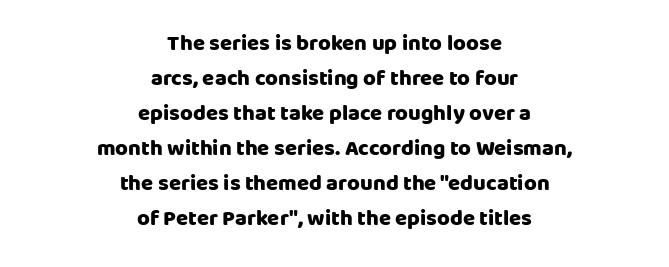
{"italic": "no", "bold": "yes", "underline": "no", "align": "center", "line_spacing": "normal", "line_spacing_ratio": 1.59, "letter_spacing": "normal", "letter_spacing_em": 0.0, "glyph_px": 22}
